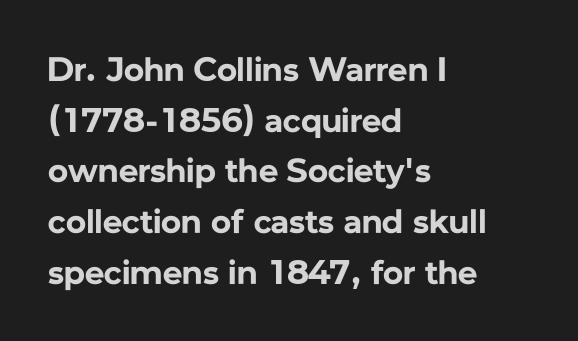
{"serif": "no", "italic": "no", "bold": "yes", "weight": "bold", "width": "normal", "stroke_contrast": "low", "x_height": "medium", "monospaced": "no", "underline": "no", "align": "left", "line_spacing": "normal", "line_spacing_ratio": 1.49, "letter_spacing": "normal", "letter_spacing_em": 0.0, "glyph_px": 34}
